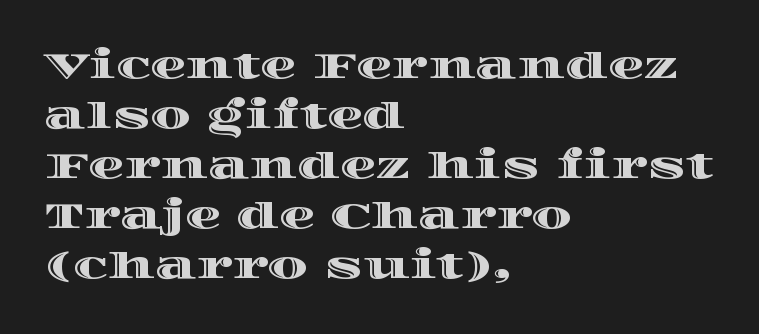
Q: Is the text italic (slanted)? A: No, it is upright.
Q: Is the text underlined? A: No.
Q: How is the paragraph aligned? A: Left-aligned.
Q: Is the spacing between letters normal or unusually wide? A: Normal.
Q: Is the spacing between lines tight, normal or loose? A: Normal.
Q: Width (condensed, normal, or wide)? A: Wide.
Q: x-height? A: Large.
Q: Monospaced? A: No.
